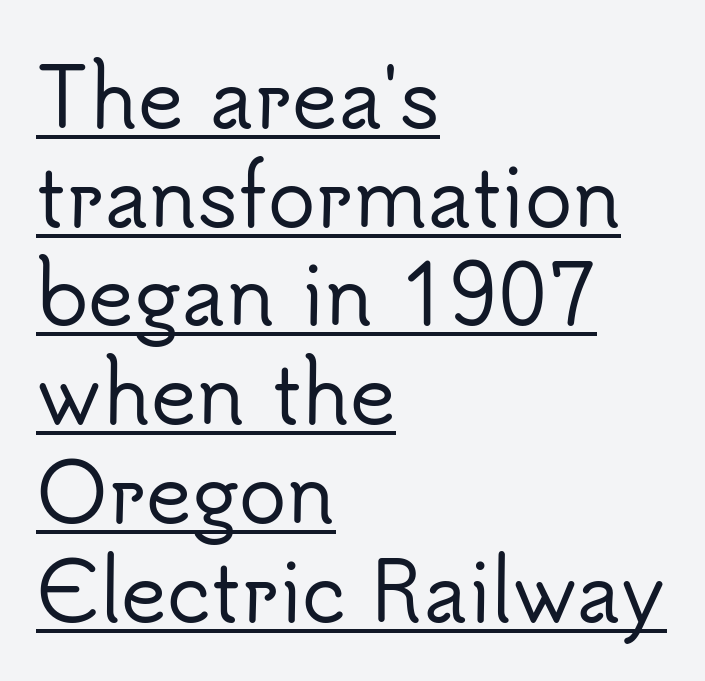
Q: Is the text italic (slanted)? A: No, it is upright.
Q: Is the typeface a serif or a sans-serif typeface? A: Sans-serif.
Q: Is the text underlined? A: Yes.
Q: How is the paragraph aligned? A: Left-aligned.
Q: Is the spacing between letters normal or unusually wide? A: Normal.
Q: Is the spacing between lines tight, normal or loose? A: Normal.
Q: Width (condensed, normal, or wide)? A: Normal.
Q: Stroke contrast? A: Low.
Q: x-height? A: Small.
Q: Monospaced? A: No.
